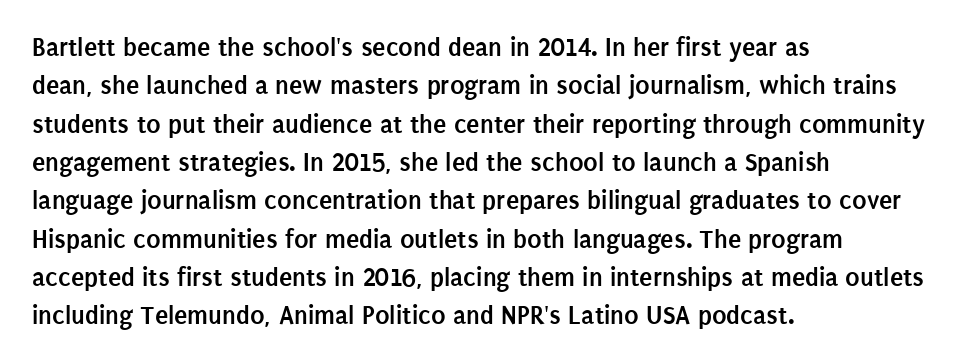
The image shows 27 px bold type, upright; set left-aligned, normal line spacing (1.42x), normal letter spacing, not underlined.
